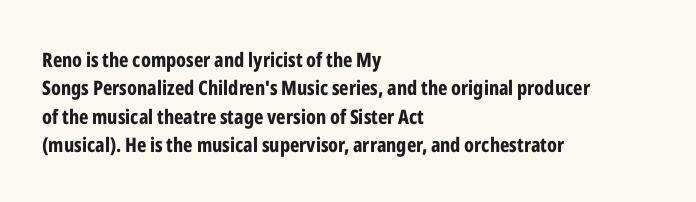
Has an underline been added? It has not. Here the glyphs are tracked normally, forming tight word shapes. Compared with typical paragraphs, the rows here are spaced about the same. The characters look thick and weighty, a clear bold.
